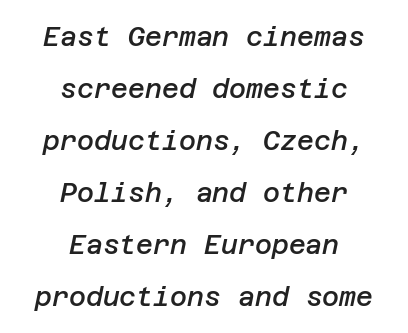
{"italic": "yes", "lean": "right", "slant_degrees": 12, "bold": "semi", "underline": "no", "align": "center", "line_spacing": "loose", "line_spacing_ratio": 2.0, "letter_spacing": "normal", "letter_spacing_em": 0.0, "glyph_px": 26}
